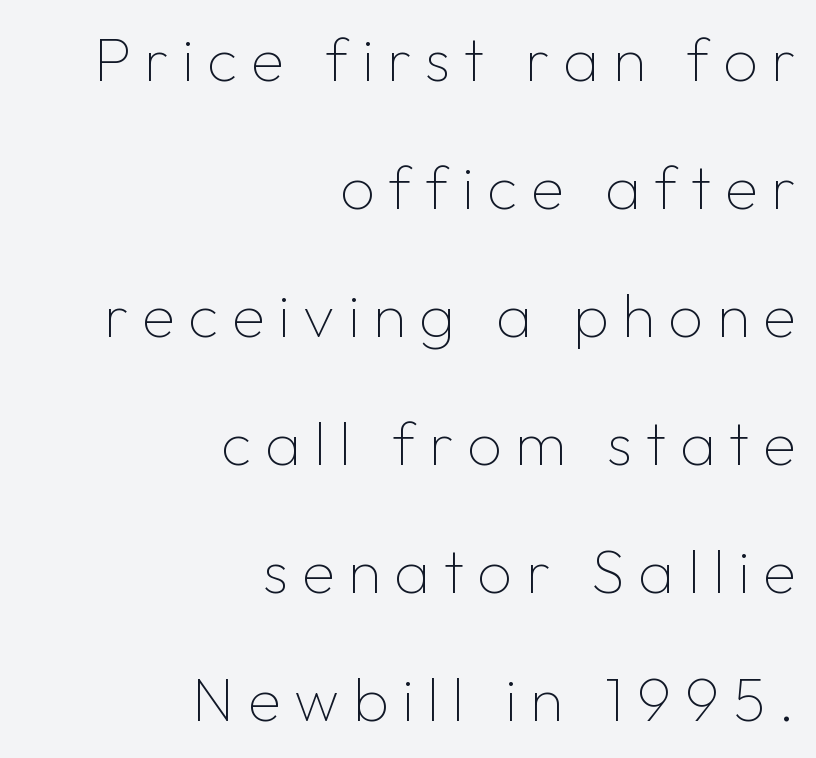
Someone cranked the tracking dial way up on this one. The passage shown is not underscored anywhere. The typeface chosen for these lines omits serifs. Character widths vary here, with narrow letters taking less room than wide ones.
